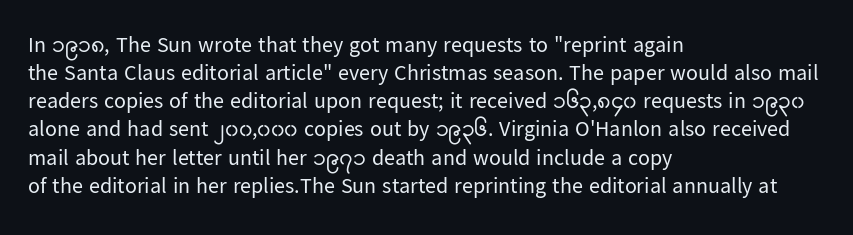
The image shows 22 px text type, upright; set left-aligned, normal line spacing (1.28x), normal letter spacing, not underlined.
